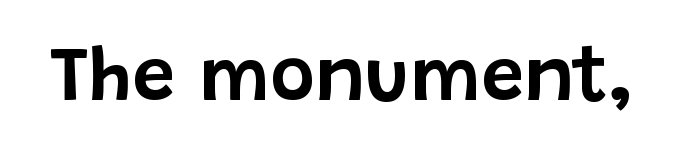
I'd call this a sans setting — the letters go barefoot. Only glyphs here, with clear space below each row. Proportional: the letters do not fall into vertical columns. Posture: upright roman. The type is set solid horizontally, with unmodified tracking.
